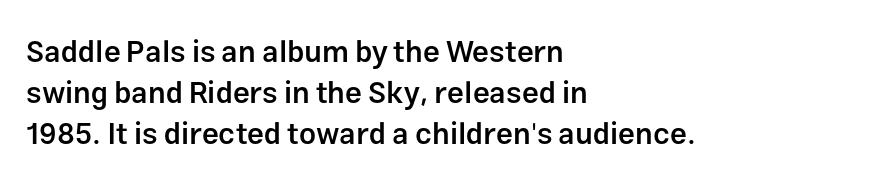
In terms of posture, this sample is upright. Every letter is mildly thick-stroked: semibold rather than bold. The face used here is proportionally spaced, like ordinary book or web type. Check where the strokes stop: nothing finishes them off — pure sans. Summary of vertical rhythm: regular, with standard interline spacing.
